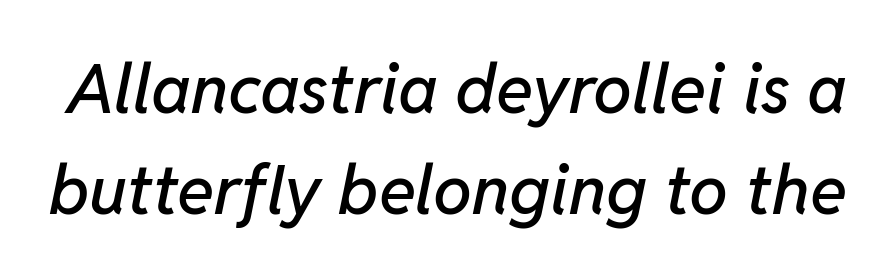
The image shows 69 px text type, italic (leaning right); set normal line spacing (1.46x), normal letter spacing, not underlined; low stroke contrast and a medium x-height.
